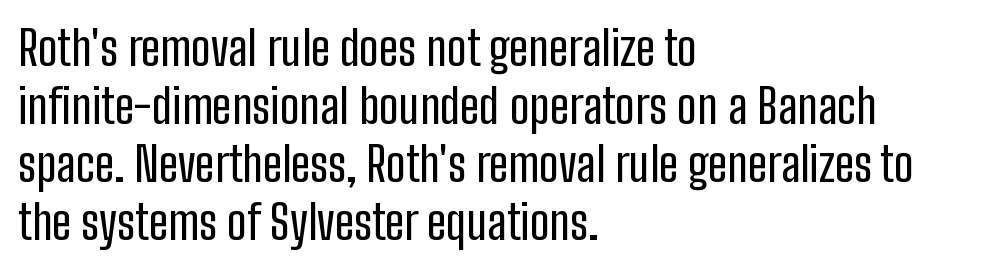
Nope, no serifs anywhere on these letters. Varying glyph widths throughout — classic text-font behaviour. Which margin do the lines hug? The left one — the right edge is uneven. This sample uses an upright cut, with every glyph sitting square on the baseline.
